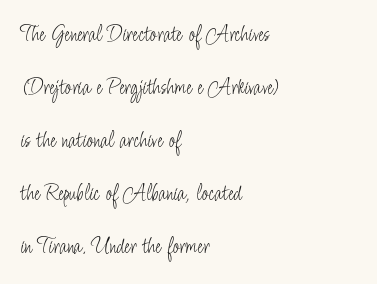
Q: Is the text bold? A: No.
Q: Is the text italic (slanted)? A: Yes.
Q: Is the text underlined? A: No.
Q: How is the paragraph aligned? A: Left-aligned.
Q: Is the spacing between letters normal or unusually wide? A: Normal.
Q: Is the spacing between lines tight, normal or loose? A: Loose.
